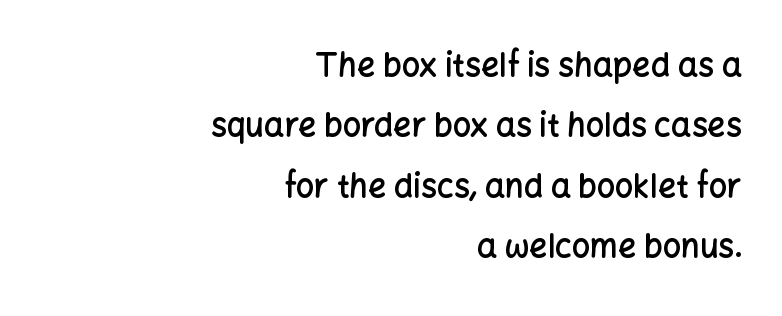
Character widths vary here, with narrow letters taking less room than wide ones. Each row of text sits above clean, open space. A bit beefed up — I'd call it semibold rather than bold. The font family rendered here belongs to the sans-serif group.
